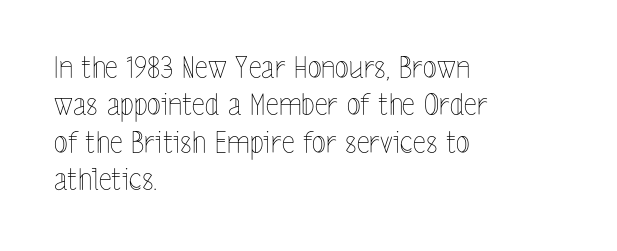
Q: Is the text bold? A: No.
Q: Is the text italic (slanted)? A: No, it is upright.
Q: Is the text underlined? A: No.
Q: How is the paragraph aligned? A: Left-aligned.
Q: Is the spacing between letters normal or unusually wide? A: Normal.
Q: Is the spacing between lines tight, normal or loose? A: Normal.
Q: Width (condensed, normal, or wide)? A: Condensed.
Q: x-height? A: Medium.
Q: Monospaced? A: No.
